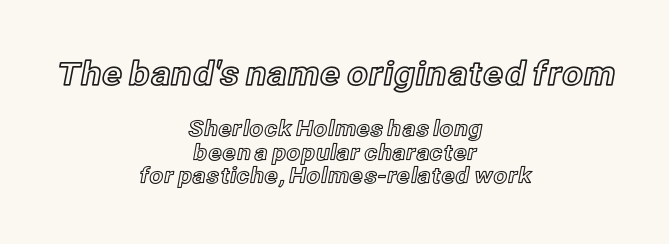
{"width": "normal", "x_height": "medium", "monospaced": "no", "underline": "no", "align": "center", "line_spacing": "tight", "line_spacing_ratio": 1.06, "letter_spacing": "normal", "letter_spacing_em": 0.0, "larger_block": "first", "size_ratio": 1.5, "glyph_px": 33}
